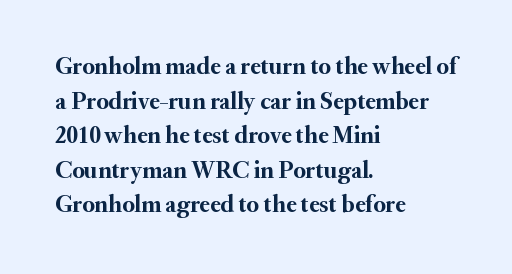
Q: Is the text bold? A: Yes.
Q: Is the text italic (slanted)? A: No, it is upright.
Q: Is the text underlined? A: No.
Q: How is the paragraph aligned? A: Left-aligned.
Q: Is the spacing between letters normal or unusually wide? A: Normal.
Q: Is the spacing between lines tight, normal or loose? A: Normal.
